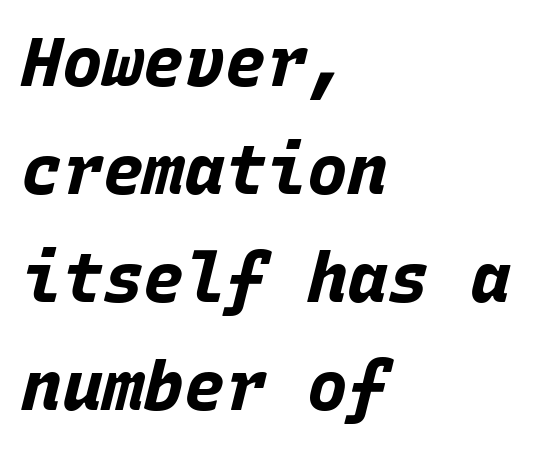
Q: Is the text bold? A: Yes.
Q: Is the text italic (slanted)? A: Yes, it leans right by about 15 degrees.
Q: Is the text underlined? A: No.
Q: How is the paragraph aligned? A: Left-aligned.
Q: Is the spacing between letters normal or unusually wide? A: Normal.
Q: Is the spacing between lines tight, normal or loose? A: Normal.
Q: Width (condensed, normal, or wide)? A: Normal.
Q: Stroke contrast? A: Low.
Q: x-height? A: Large.
Q: Monospaced? A: Yes.
